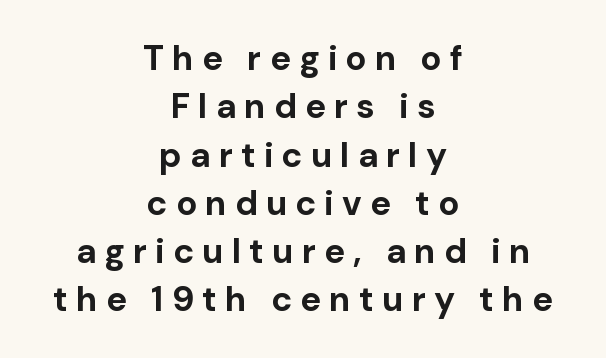
{"serif": "no", "italic": "no", "bold": "yes", "weight": "bold", "width": "normal", "stroke_contrast": "low", "x_height": "medium", "monospaced": "no", "underline": "no", "align": "center", "line_spacing": "normal", "line_spacing_ratio": 1.38, "letter_spacing": "wide", "letter_spacing_em": 0.23, "glyph_px": 35}
